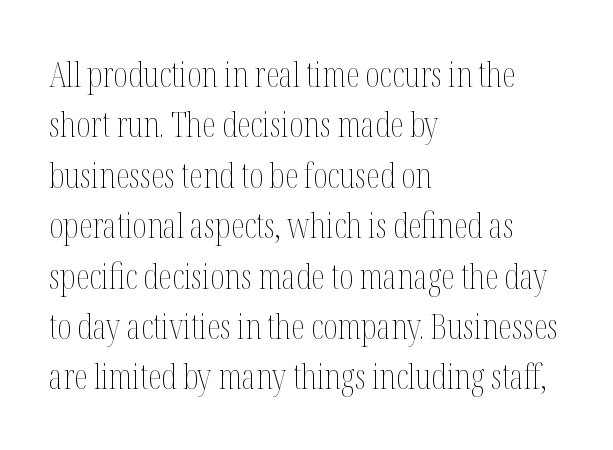
The font is comparable to plain body text, perhaps lighter. Italic? Not at all — the glyphs are vertical. In terms of letterspacing, this is plain default setting. Is there much room between lines? A standard amount, neither cramped nor airy.
